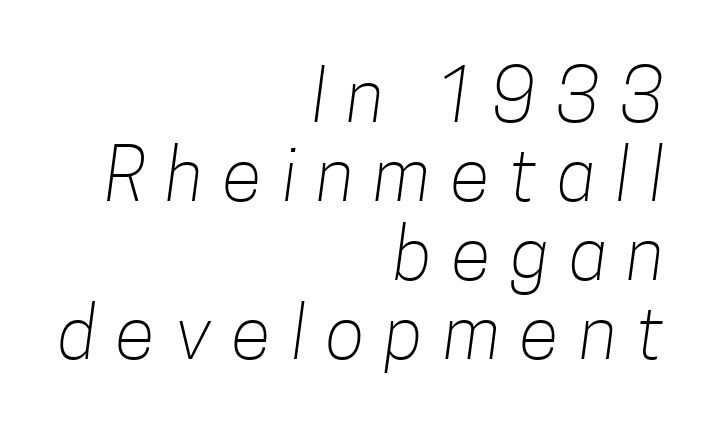
Q: Is the text bold? A: No.
Q: Is the typeface a serif or a sans-serif typeface? A: Sans-serif.
Q: Is the text underlined? A: No.
Q: How is the paragraph aligned? A: Right-aligned.
Q: Is the spacing between letters normal or unusually wide? A: Unusually wide.
Q: Is the spacing between lines tight, normal or loose? A: Tight.
Q: Width (condensed, normal, or wide)? A: Condensed.
Q: Stroke contrast? A: Low.
Q: x-height? A: Medium.
Q: Monospaced? A: No.
